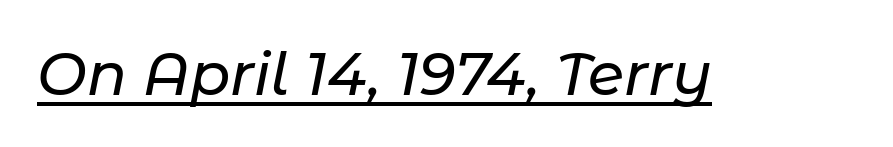
Q: Is the text italic (slanted)? A: Yes, it leans right by about 11 degrees.
Q: Is the text underlined? A: Yes.
Q: Is the spacing between letters normal or unusually wide? A: Normal.
Q: Width (condensed, normal, or wide)? A: Normal.
Q: Stroke contrast? A: Low.
Q: x-height? A: Medium.
Q: Monospaced? A: No.
